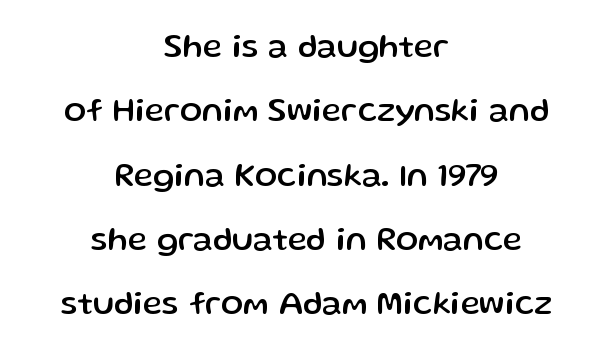
The image shows 33 px sans-serif type, upright; set centered, loose line spacing (1.95x), normal letter spacing, not underlined; low stroke contrast and a medium x-height.
